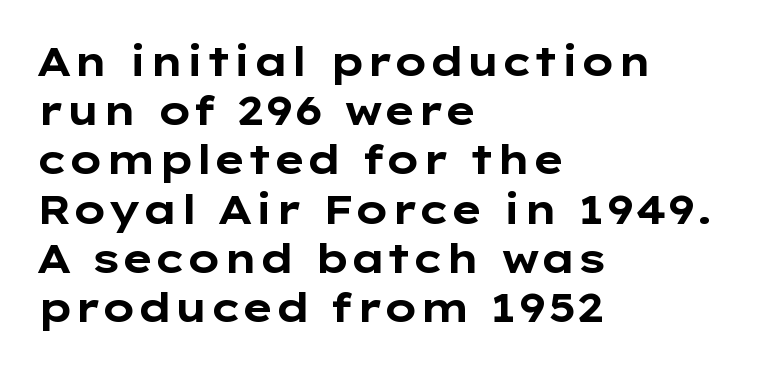
{"serif": "no", "italic": "no", "bold": "yes", "weight": "bold", "width": "wide", "stroke_contrast": "low", "x_height": "medium", "monospaced": "no", "underline": "no", "align": "left", "line_spacing_ratio": 1.23, "letter_spacing": "normal", "letter_spacing_em": 0.0, "glyph_px": 40}
